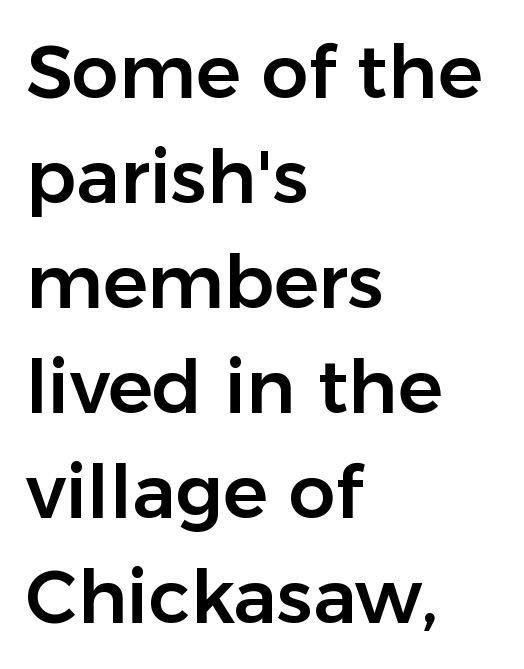
The image shows 74 px sans-serif type, upright; set left-aligned, normal line spacing (1.42x), normal letter spacing, not underlined; low stroke contrast and a medium x-height.
